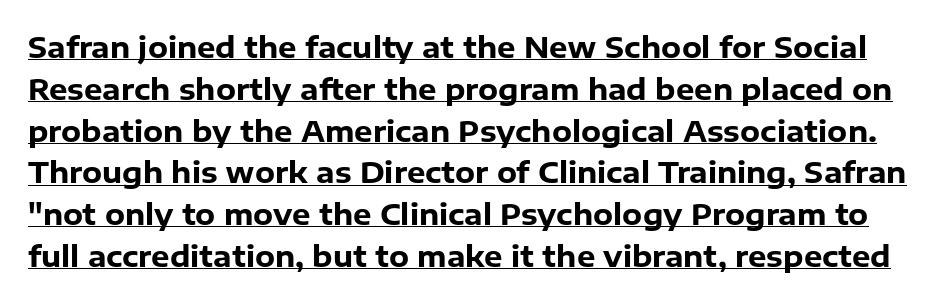
Q: Is the text bold? A: Yes.
Q: Is the text italic (slanted)? A: No, it is upright.
Q: Is the typeface a serif or a sans-serif typeface? A: Sans-serif.
Q: Is the text underlined? A: Yes.
Q: Is the spacing between letters normal or unusually wide? A: Normal.
Q: Is the spacing between lines tight, normal or loose? A: Normal.
Q: Width (condensed, normal, or wide)? A: Normal.
Q: Stroke contrast? A: Low.
Q: x-height? A: Medium.
Q: Monospaced? A: No.
